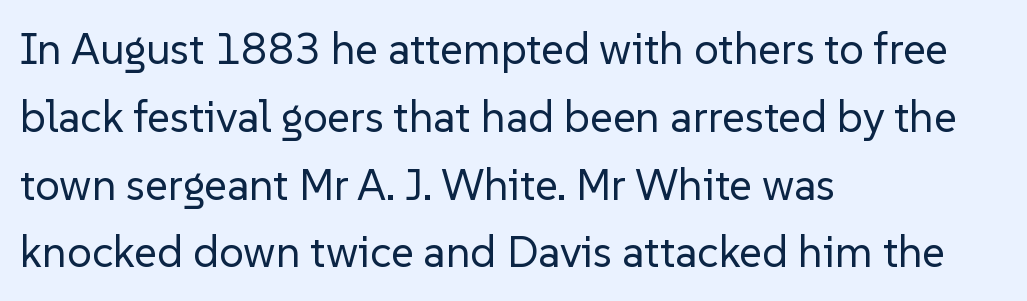
Q: Is the text bold? A: No.
Q: Is the text italic (slanted)? A: No, it is upright.
Q: Is the typeface a serif or a sans-serif typeface? A: Sans-serif.
Q: Is the text underlined? A: No.
Q: How is the paragraph aligned? A: Left-aligned.
Q: Is the spacing between letters normal or unusually wide? A: Normal.
Q: Is the spacing between lines tight, normal or loose? A: Normal.
Q: Width (condensed, normal, or wide)? A: Normal.
Q: Stroke contrast? A: Low.
Q: x-height? A: Medium.
Q: Monospaced? A: No.
